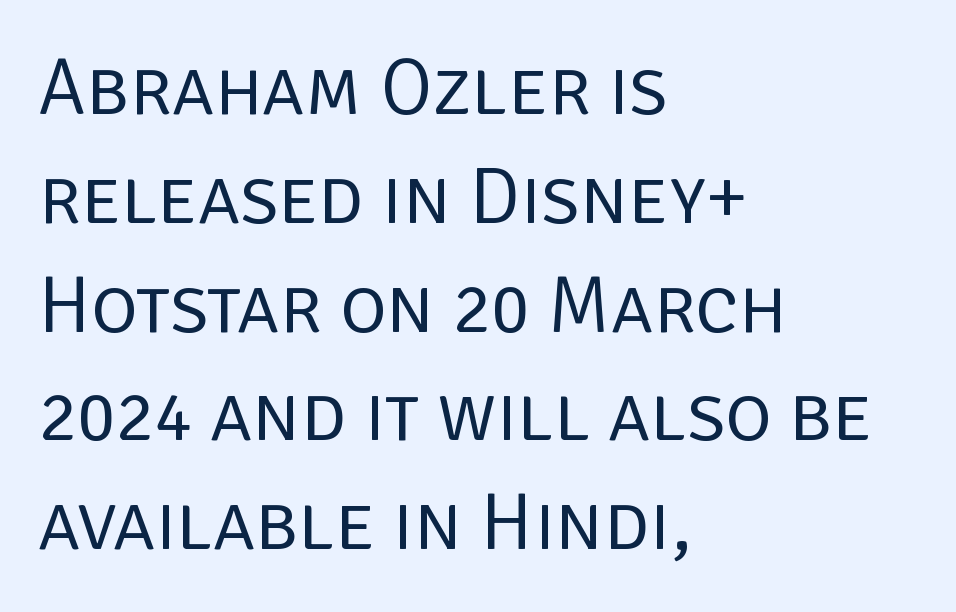
Q: Is the text bold? A: No.
Q: Is the text italic (slanted)? A: No, it is upright.
Q: Is the typeface a serif or a sans-serif typeface? A: Sans-serif.
Q: Is the text underlined? A: No.
Q: How is the paragraph aligned? A: Left-aligned.
Q: Is the spacing between letters normal or unusually wide? A: Normal.
Q: Is the spacing between lines tight, normal or loose? A: Normal.
Q: Width (condensed, normal, or wide)? A: Normal.
Q: Stroke contrast? A: Low.
Q: x-height? A: Large.
Q: Monospaced? A: No.
